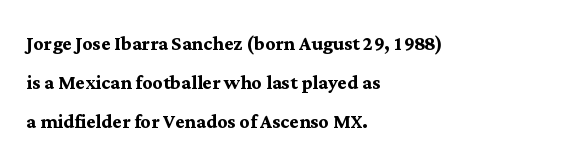
There is no visible air inserted between adjacent glyphs. This sample is left-justified, so line endings fall wherever the words run out. Normally led — the rows are evenly, conventionally spaced. The lettering holds an erect, upright posture throughout.
